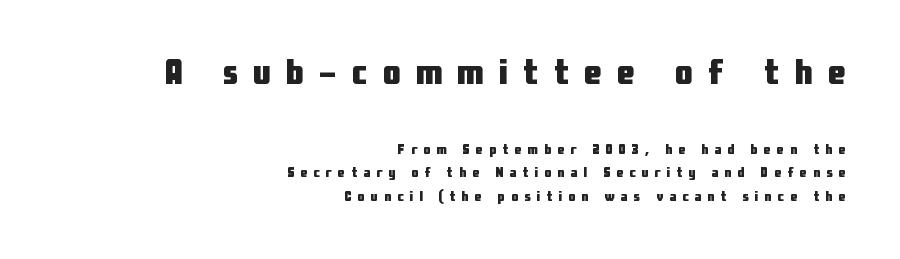
Letters rest on an invisible, unmarked baseline. Top chunk: large. Bottom chunk: small. Vertical spacing — default. Note: no serifs on the glyphs. This is heavy type, rendered in bold.
